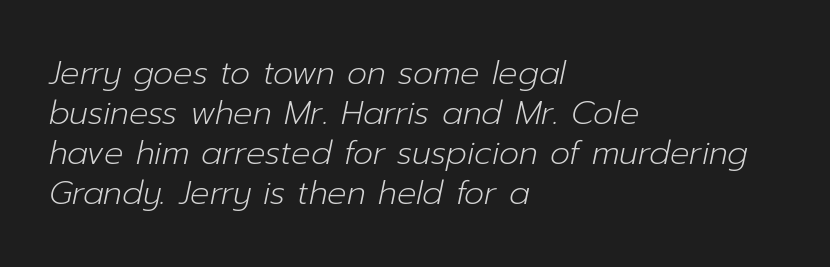
Q: Is the text bold? A: No.
Q: Is the text italic (slanted)? A: Yes, it leans right by about 12 degrees.
Q: Is the text underlined? A: No.
Q: How is the paragraph aligned? A: Left-aligned.
Q: Is the spacing between letters normal or unusually wide? A: Normal.
Q: Is the spacing between lines tight, normal or loose? A: Normal.
Q: Width (condensed, normal, or wide)? A: Normal.
Q: Stroke contrast? A: Low.
Q: x-height? A: Medium.
Q: Monospaced? A: No.
